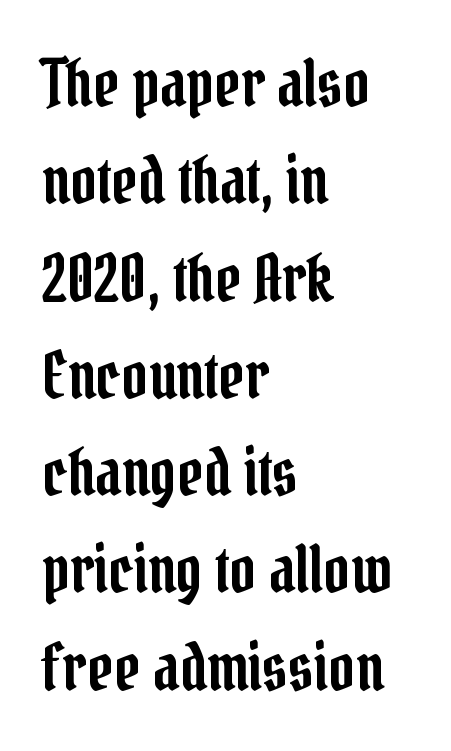
The image shows 64 px condensed serif type, upright; set left-aligned, normal line spacing (1.52x), normal letter spacing, not underlined; low stroke contrast and a medium x-height.
